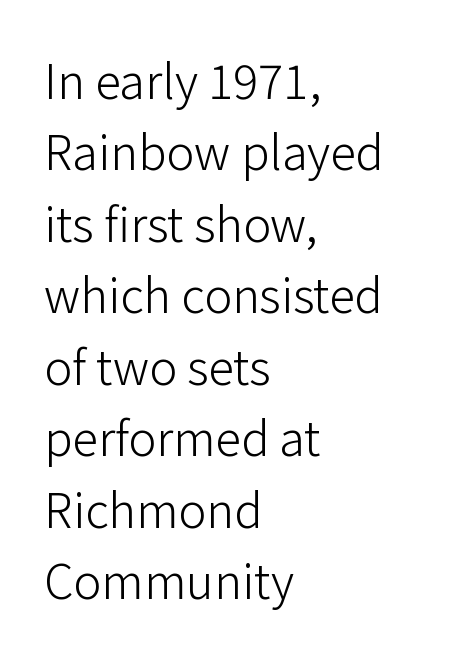
The image shows 47 px light sans-serif type, upright; set left-aligned, normal line spacing (1.52x), normal letter spacing, not underlined; low stroke contrast and a medium x-height.
